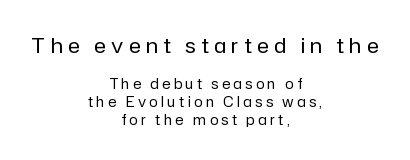
Both edges are ragged and mirror each other, which tells us the setting is centered. Leading: standard. The composition opens big and finishes small. Tracking value appears strongly positive — letters spread wide.
